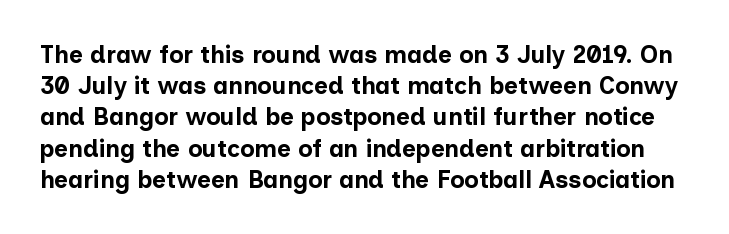
Compared with an ordinary text face, these strokes are far heavier — a full bold. Rows of type keep a routine distance in the vertical direction. Honestly, there is no underline to notice here at all. Posture: straight, roman, zero tilt.
